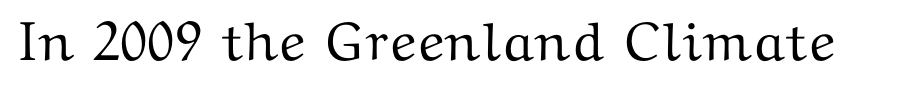
Check the space under the baseline: it is left empty. Honestly, the letter spacing is just normal — you wouldn't notice it. Typographically, this falls in the serif category. Proportional: the letters do not fall into vertical columns.
